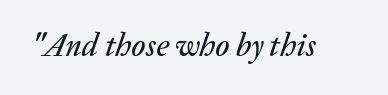
{"italic": "yes", "lean": "right", "slant_degrees": 20, "width": "normal", "stroke_contrast": "low", "x_height": "medium", "monospaced": "no", "underline": "no", "letter_spacing": "normal", "letter_spacing_em": 0.0, "glyph_px": 32}
